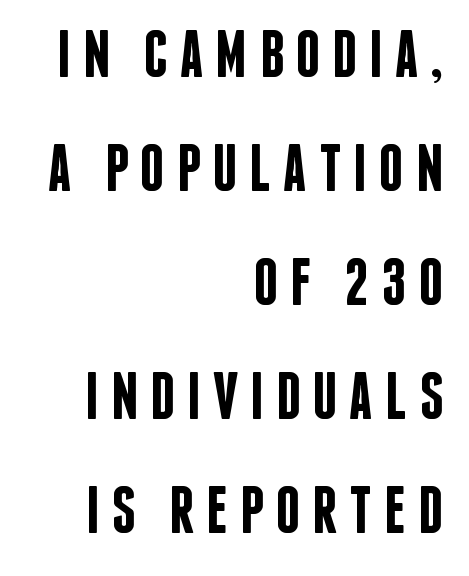
{"serif": "no", "italic": "no", "bold": "semi", "weight": "semibold", "width": "condensed", "stroke_contrast": "low", "x_height": "large", "monospaced": "no", "underline": "no", "align": "right", "line_spacing": "normal", "line_spacing_ratio": 1.7, "glyph_px": 67}
